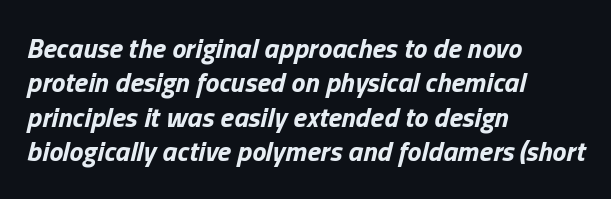
Q: Is the text bold? A: Yes.
Q: Is the text italic (slanted)? A: Yes, it leans right by about 13 degrees.
Q: Is the text underlined? A: No.
Q: How is the paragraph aligned? A: Left-aligned.
Q: Is the spacing between letters normal or unusually wide? A: Normal.
Q: Width (condensed, normal, or wide)? A: Normal.
Q: Stroke contrast? A: Low.
Q: x-height? A: Medium.
Q: Monospaced? A: No.
